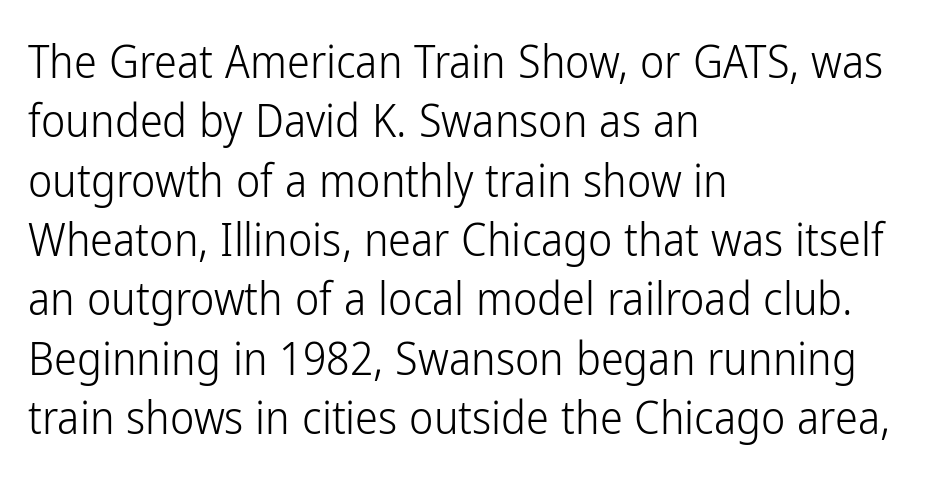
Q: Is the text bold? A: No.
Q: Is the text italic (slanted)? A: No, it is upright.
Q: Is the typeface a serif or a sans-serif typeface? A: Sans-serif.
Q: Is the text underlined? A: No.
Q: How is the paragraph aligned? A: Left-aligned.
Q: Is the spacing between letters normal or unusually wide? A: Normal.
Q: Is the spacing between lines tight, normal or loose? A: Normal.
Q: Width (condensed, normal, or wide)? A: Condensed.
Q: Stroke contrast? A: Low.
Q: x-height? A: Medium.
Q: Monospaced? A: No.
